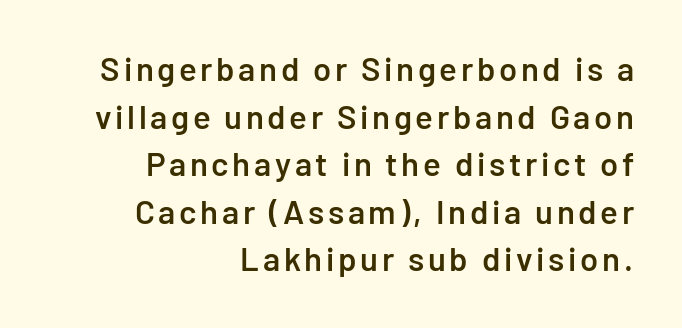
{"serif": "no", "italic": "no", "bold": "semi", "weight": "semibold", "width": "normal", "stroke_contrast": "low", "x_height": "medium", "monospaced": "no", "underline": "no", "align": "right", "line_spacing": "normal", "line_spacing_ratio": 1.44, "glyph_px": 33}
